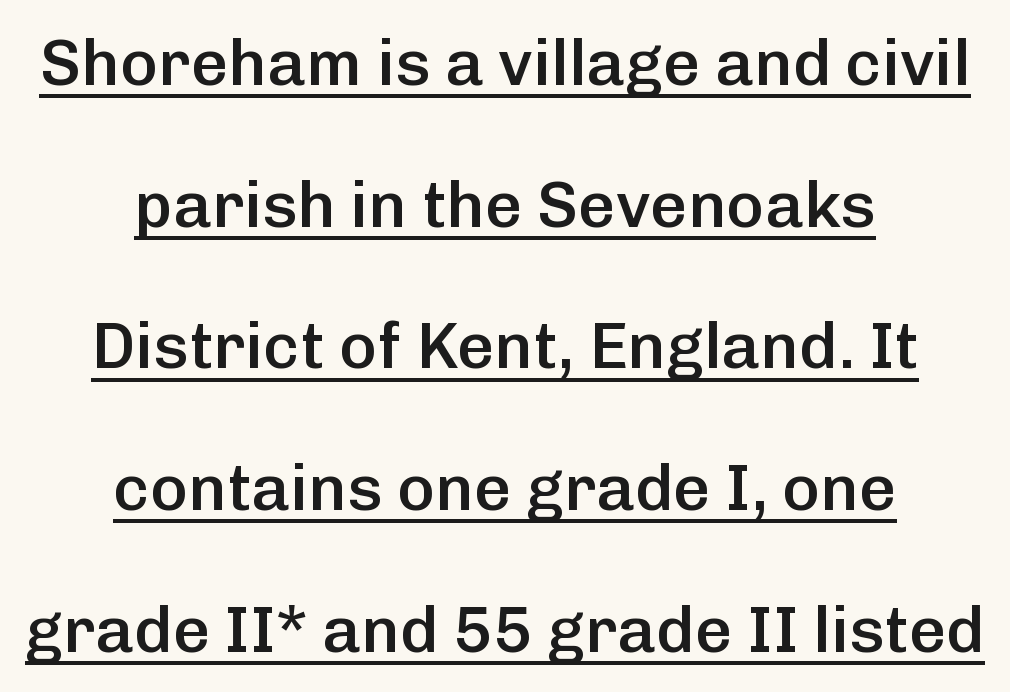
Summary of weight: moderately heavy, a semibold. How are the letters spaced? Ordinarily, with no added tracking. Summary of vertical rhythm: relaxed, with wide interline spacing. Leftover space on each line is divided equally before and after the words. Does a line run under the words? Yes, clearly.
